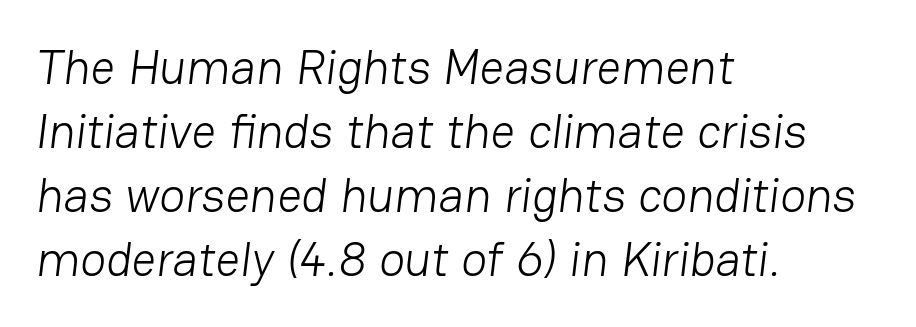
Q: Is the text bold? A: No.
Q: Is the typeface a serif or a sans-serif typeface? A: Sans-serif.
Q: Is the text underlined? A: No.
Q: How is the paragraph aligned? A: Left-aligned.
Q: Is the spacing between letters normal or unusually wide? A: Normal.
Q: Is the spacing between lines tight, normal or loose? A: Normal.
Q: Width (condensed, normal, or wide)? A: Normal.
Q: Stroke contrast? A: Low.
Q: x-height? A: Medium.
Q: Monospaced? A: No.
